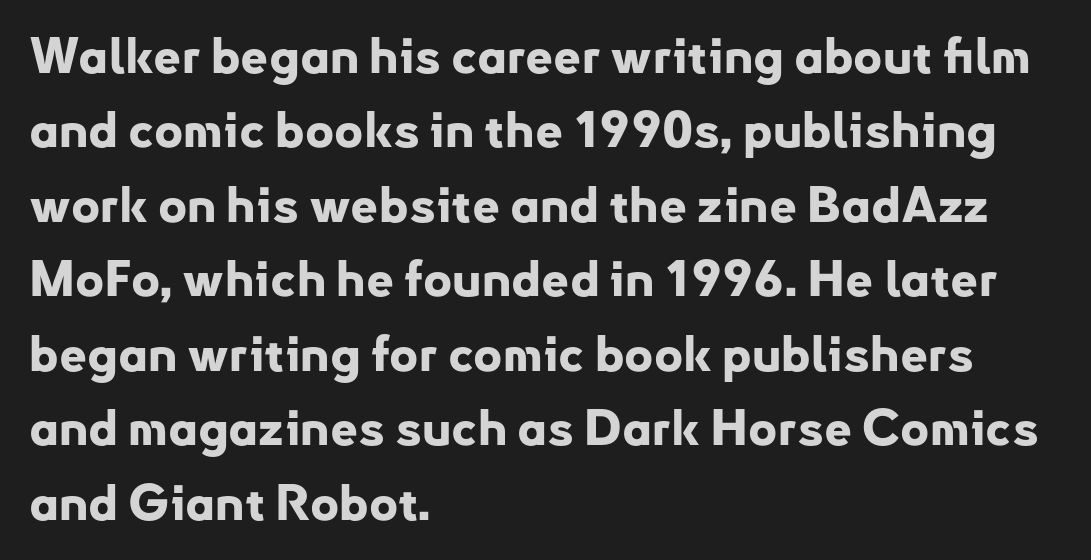
In CSS terms this would be text-align: left. Just letters on the line, the space beneath them empty. The line-height multiplier appears to be the usual default. The lettering holds an erect, upright posture throughout. Here the designer chose a conventional face with non-uniform glyph widths.
